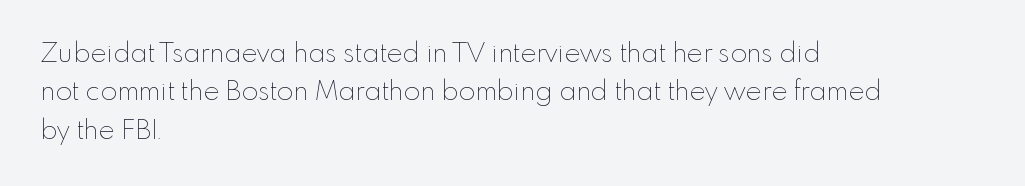
Every row of glyphs begins at an identical x-position on the left. A roman cut, with each character standing at attention. Does the leading feel generous? No, just average. The tracking reads as untouched default to a designer's eye.
